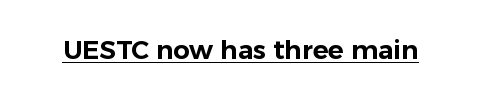
Posture: vertical. Is the letter spacing exaggerated? No — it looks like the ordinary default. These characters rest on top of a visible drawn line.
